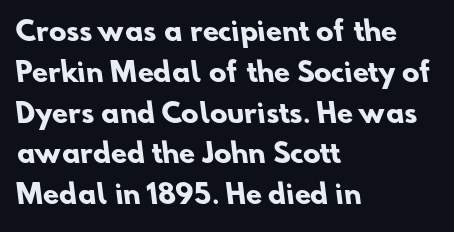
The image shows 26 px bold type; set left-aligned, normal line spacing (1.57x), normal letter spacing, not underlined.
